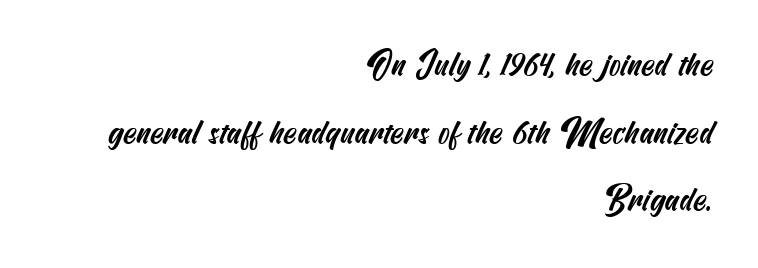
The image shows 34 px condensed sans-serif type; set right-aligned, loose line spacing (1.99x), normal letter spacing, not underlined; medium stroke contrast and a small x-height.
